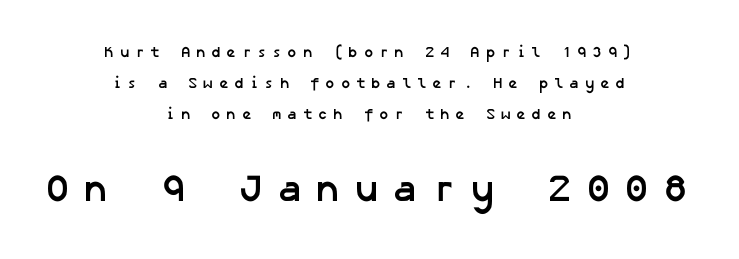
Reading top to bottom, the characters get bigger at the block break. Note: no serifs on the glyphs. Emphasis by weight is at full strength: bold. What stands out about the letter spacing? Its width — letters are far apart. You could fit nearly another row in the gap between these rows. The foot of each line stays bare and open.
